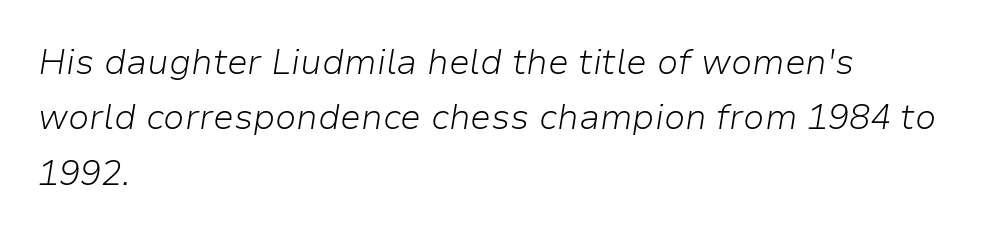
{"italic": "yes", "lean": "right", "slant_degrees": 9, "bold": "no", "weight": "light", "width": "normal", "stroke_contrast": "low", "x_height": "medium", "monospaced": "no", "underline": "no", "align": "left", "line_spacing": "normal", "line_spacing_ratio": 1.58, "letter_spacing": "normal", "letter_spacing_em": 0.0, "glyph_px": 35}
